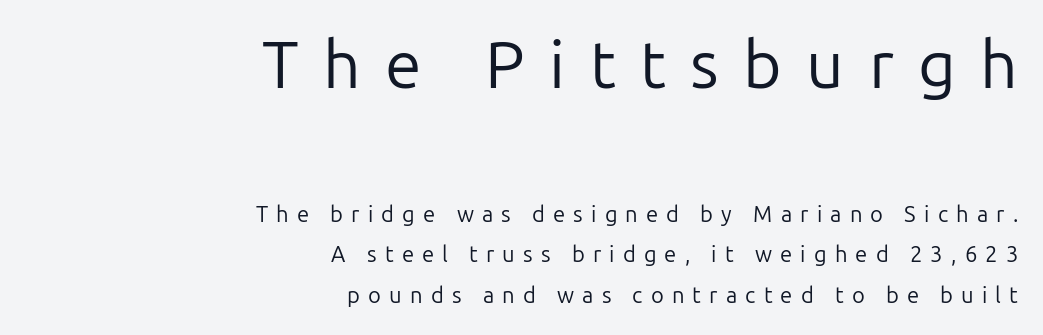
Q: Is the text bold? A: No.
Q: Is the text italic (slanted)? A: No, it is upright.
Q: Is the typeface a serif or a sans-serif typeface? A: Sans-serif.
Q: Is the text underlined? A: No.
Q: How is the paragraph aligned? A: Right-aligned.
Q: Is the spacing between letters normal or unusually wide? A: Unusually wide.
Q: Which block of text is set in a larger size, the first (top) or the second (bottom)? A: The first (top) one.
Q: Width (condensed, normal, or wide)? A: Normal.
Q: Stroke contrast? A: Low.
Q: x-height? A: Medium.
Q: Monospaced? A: No.
